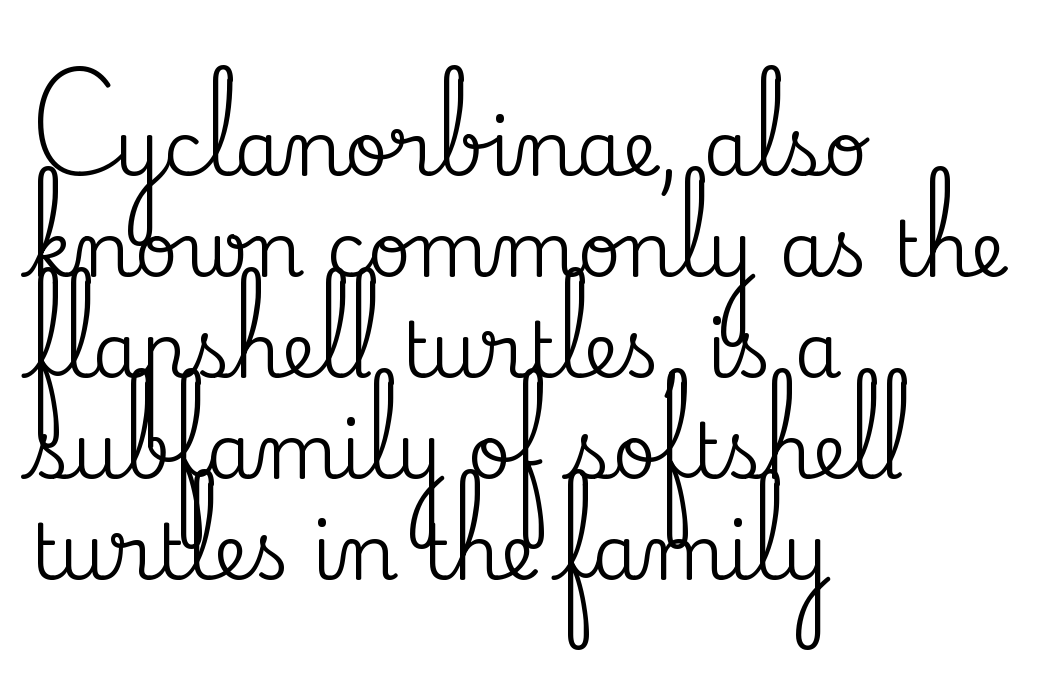
{"serif": "yes", "italic": "no", "width": "normal", "stroke_contrast": "medium", "x_height": "small", "monospaced": "no", "underline": "no", "align": "left", "line_spacing": "normal", "line_spacing_ratio": 1.33, "letter_spacing": "normal", "letter_spacing_em": 0.0, "glyph_px": 76}
